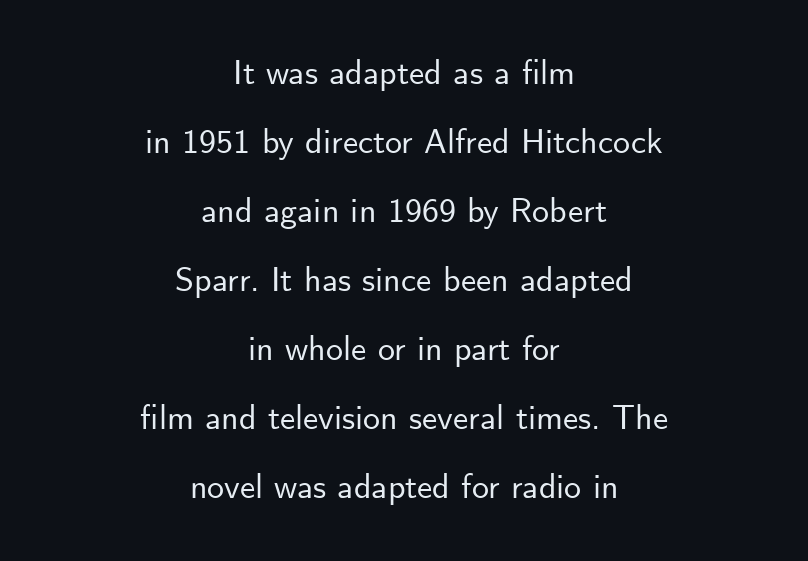
The image shows 34 px sans-serif type, upright; set centered, loose line spacing (2.03x), normal letter spacing, not underlined; low stroke contrast and a small x-height.
